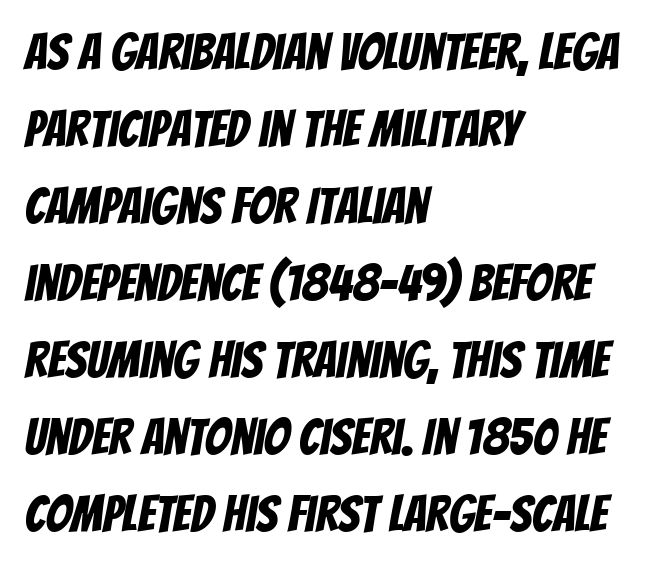
Q: Is the typeface a serif or a sans-serif typeface? A: Sans-serif.
Q: Is the text underlined? A: No.
Q: How is the paragraph aligned? A: Left-aligned.
Q: Is the spacing between letters normal or unusually wide? A: Normal.
Q: Is the spacing between lines tight, normal or loose? A: Normal.
Q: Width (condensed, normal, or wide)? A: Condensed.
Q: Stroke contrast? A: Low.
Q: x-height? A: Large.
Q: Monospaced? A: No.
